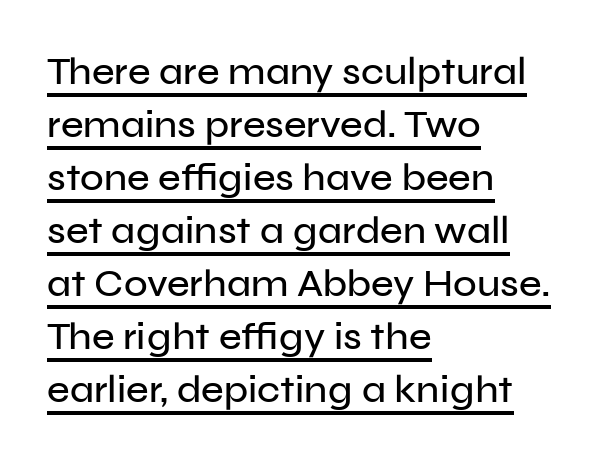
The image shows 39 px sans-serif type, upright; set left-aligned, normal line spacing (1.36x), normal letter spacing, underlined; low stroke contrast and a medium x-height.
